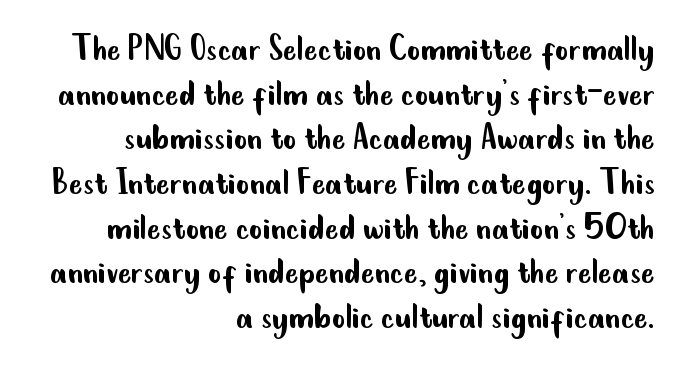
The image shows 41 px regular-weight, condensed sans-serif type, upright; set right-aligned, tight line spacing (1.09x), normal letter spacing, not underlined; low stroke contrast and a small x-height.
